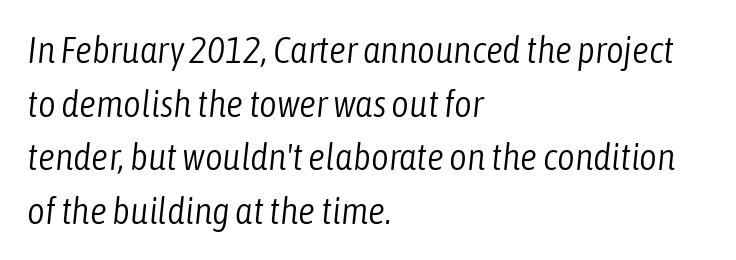
The image shows 38 px light, condensed type, italic (leaning right); set left-aligned, normal line spacing (1.41x), normal letter spacing, not underlined; low stroke contrast and a medium x-height.
